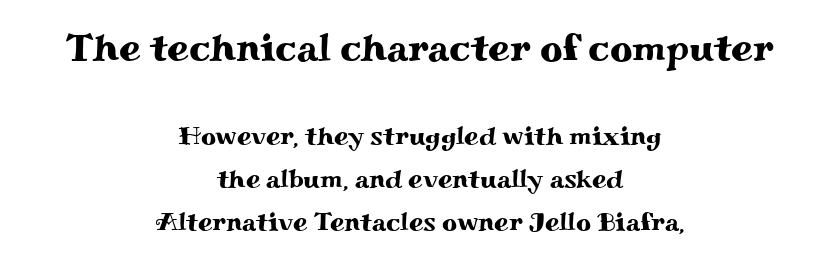
The image shows 39 px wide serif type, upright; set centered, normal line spacing (1.66x), normal letter spacing, not underlined; the first (top) block is 1.5x larger; medium stroke contrast and a small x-height.
